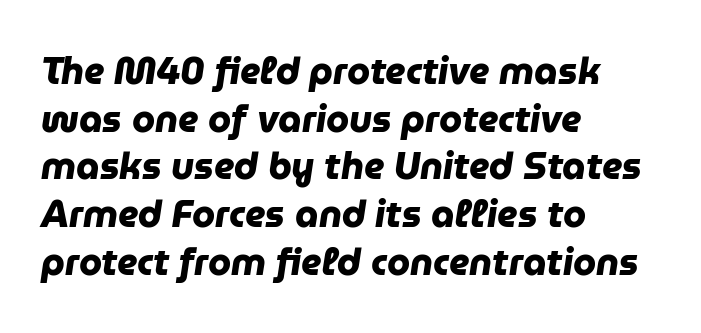
The glyphs in this specimen are sans serif. Look at the stroke-to-counter ratio: heavy, a bold. The gaps between neighbouring characters are ordinary and unremarkable. Varying glyph widths throughout — classic text-font behaviour. Whoever set this chose a conventional vertical rhythm. These lines stack with their left ends in a neat column.
